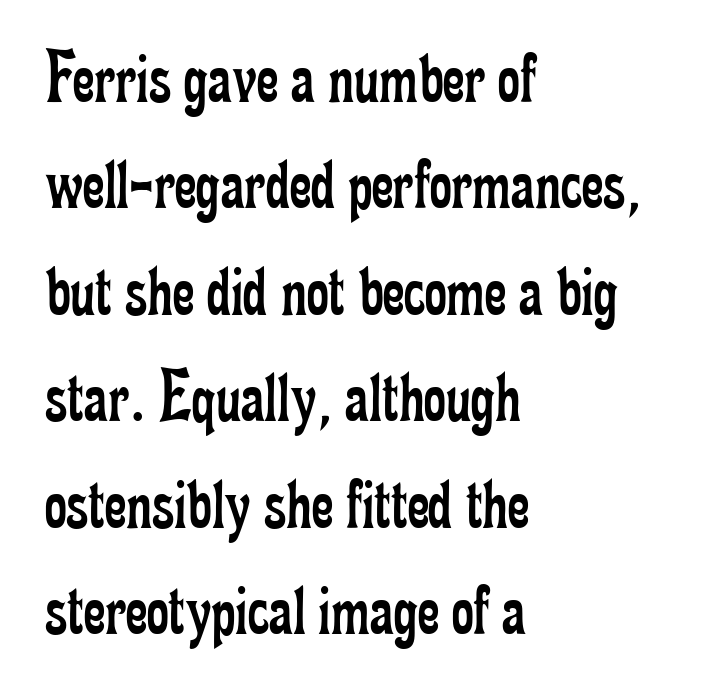
{"serif": "yes", "italic": "no", "bold": "no", "weight": "regular", "width": "condensed", "stroke_contrast": "low", "x_height": "small", "monospaced": "no", "underline": "no", "align": "left", "line_spacing": "normal", "line_spacing_ratio": 1.4, "letter_spacing": "normal", "letter_spacing_em": 0.0, "glyph_px": 76}
